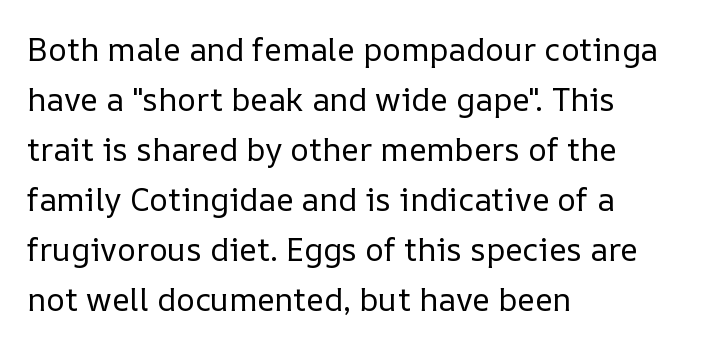
Each letter keeps its own natural width here, so spacing adapts to shape. Horizontal bands of white between lines are of average thickness. Standard letterfit; no display-style spreading of the glyphs. This sample uses an upright cut, with every glyph sitting square on the baseline. Think standard paragraph weight, or any step lighter than that. This sample is left-justified, so line endings fall wherever the words run out.
